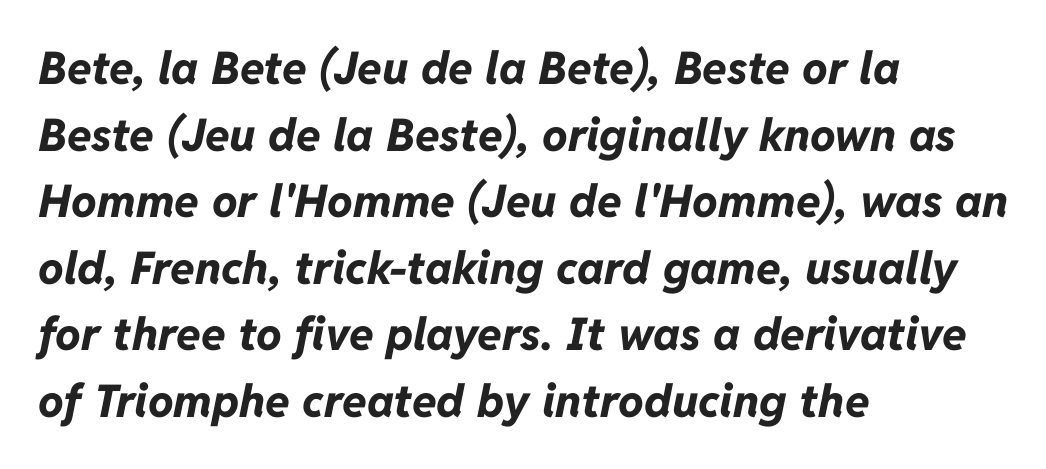
Character widths vary here, with narrow letters taking less room than wide ones. The sample has been set heavy, in full bold. Rows of type keep a routine distance in the vertical direction. Observe the lean: these are italic letterforms. The rendering anchors every line to the left-hand side.
